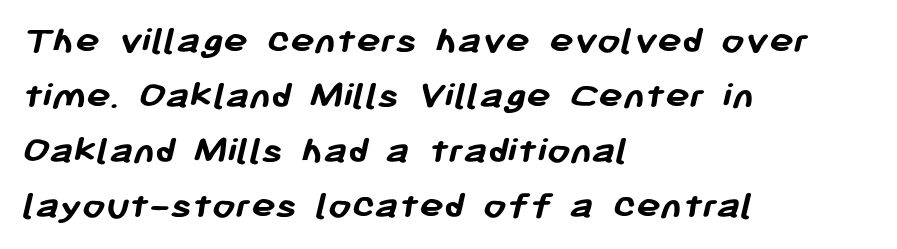
Q: Is the text bold? A: Yes.
Q: Is the typeface a serif or a sans-serif typeface? A: Sans-serif.
Q: Is the text underlined? A: No.
Q: How is the paragraph aligned? A: Left-aligned.
Q: Is the spacing between letters normal or unusually wide? A: Normal.
Q: Is the spacing between lines tight, normal or loose? A: Normal.
Q: Width (condensed, normal, or wide)? A: Normal.
Q: Stroke contrast? A: Low.
Q: x-height? A: Medium.
Q: Monospaced? A: No.
